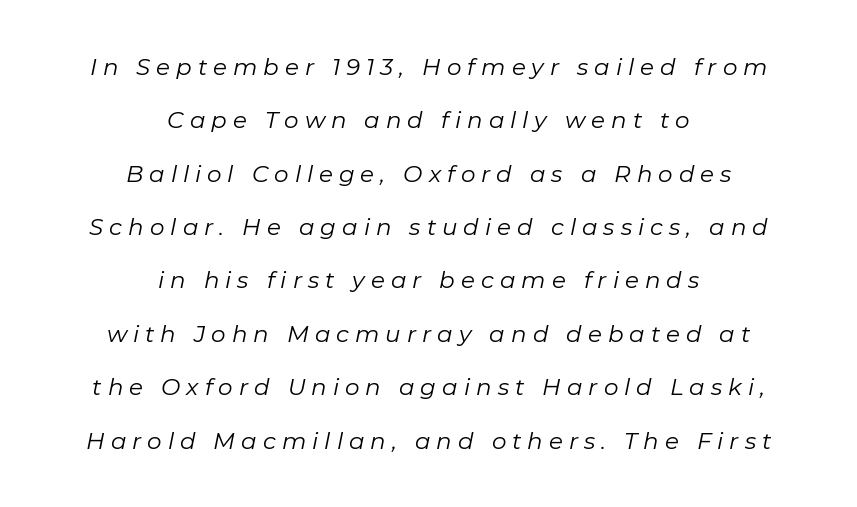
The image shows 23 px text type, italic (leaning right); set centered, loose line spacing (2.32x), unusually wide letter spacing (+0.26 em), not underlined.
